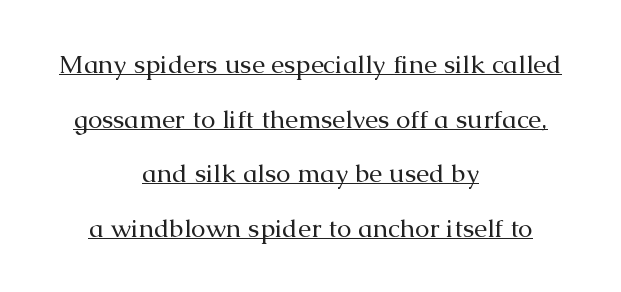
{"italic": "no", "bold": "no", "underline": "yes", "align": "center", "line_spacing": "loose", "line_spacing_ratio": 2.1, "letter_spacing": "normal", "letter_spacing_em": 0.0, "glyph_px": 26}
